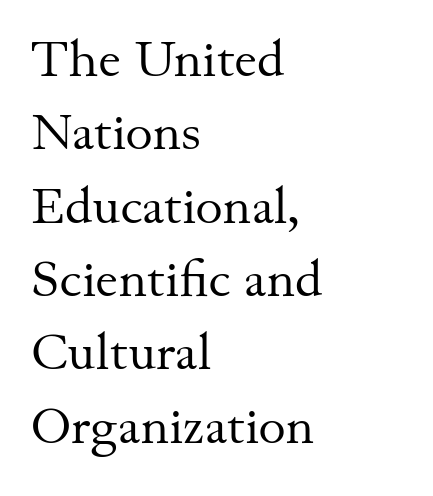
A typesetter would call this zero additional tracking. Check where the strokes stop: tiny serifs finish them off. Stroke mass is kept to a normal reading level or below. Note the varied advance widths — an 'i' is clearly narrower than an 'm'. Leftover space on each line is placed entirely after the last word.
